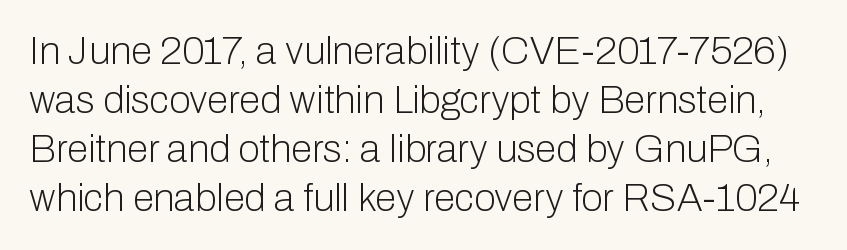
The image shows 39 px light sans-serif type, upright; set normal line spacing (1.26x), normal letter spacing, not underlined; low stroke contrast and a medium x-height.
